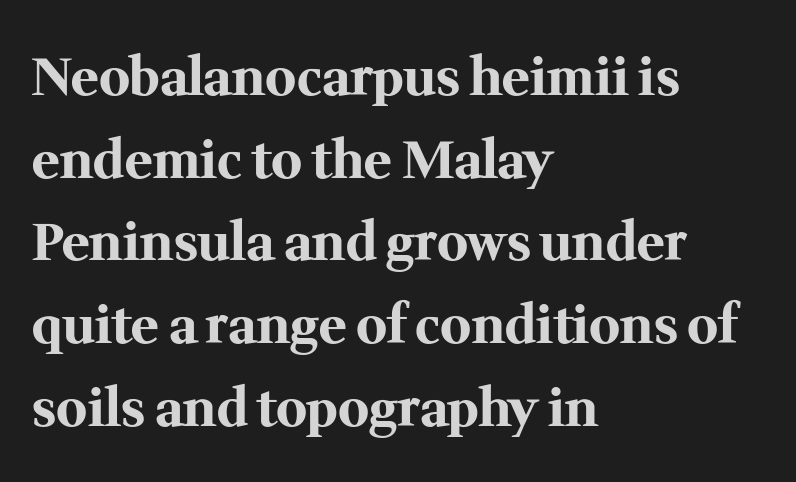
{"serif": "yes", "italic": "no", "bold": "yes", "weight": "bold", "width": "normal", "stroke_contrast": "medium", "x_height": "medium", "monospaced": "no", "underline": "no", "align": "left", "line_spacing": "normal", "line_spacing_ratio": 1.59, "letter_spacing": "normal", "letter_spacing_em": 0.0, "glyph_px": 52}
